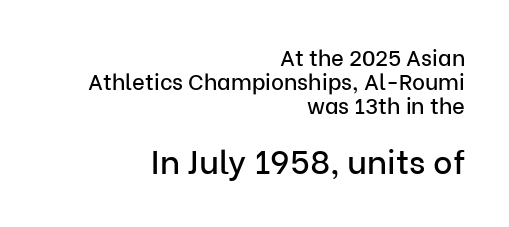
The image shows 33 px sans-serif type, upright; set right-aligned, tight line spacing (1.08x), normal letter spacing, not underlined; the second (bottom) block is 1.5x larger; low stroke contrast and a medium x-height.
